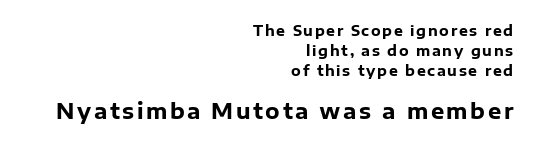
Casual observation: everything's shoved over to the right. The face used here has the dense, thick strokes of a bold. The words here are not underlined. A typesetter would mark this as roman, not italic. Caption: upper text group reduced, lower text group enlarged. The passage shown stacks its lines at a standard gap.
